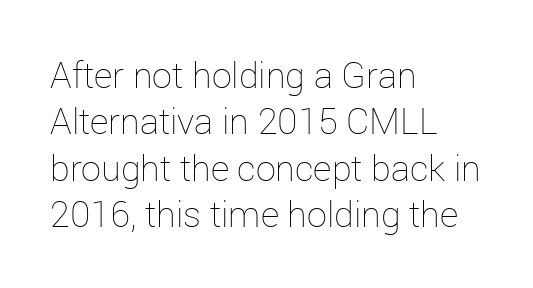
{"italic": "no", "bold": "no", "weight": "thin", "width": "normal", "stroke_contrast": "low", "x_height": "medium", "monospaced": "no", "underline": "no", "align": "left", "line_spacing": "normal", "line_spacing_ratio": 1.29, "letter_spacing": "normal", "letter_spacing_em": 0.0, "glyph_px": 36}
